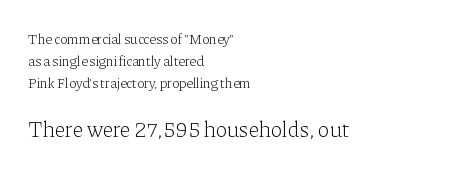
Q: Is the text bold? A: No.
Q: Is the text italic (slanted)? A: No, it is upright.
Q: Is the text underlined? A: No.
Q: How is the paragraph aligned? A: Left-aligned.
Q: Is the spacing between letters normal or unusually wide? A: Normal.
Q: Is the spacing between lines tight, normal or loose? A: Normal.
Q: Which block of text is set in a larger size, the first (top) or the second (bottom)? A: The second (bottom) one.
